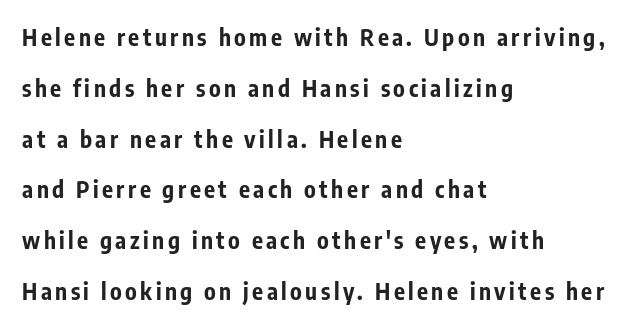
Every letter is thick-stroked: bold, no question. Style check: upright. The typesetter chose a ragged-right arrangement here. Lines of text with bare space underneath. Honestly, the rows look like they've been pulled way apart.
